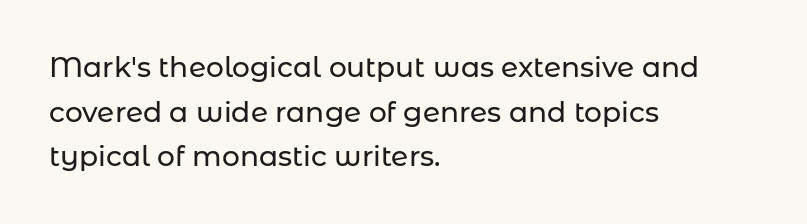
The passage shown is typed in a proportional face where columns would drift. The letters sit at their default tracking, neither squeezed nor spread. This is roman type, the default non-slanted kind. Every row of glyphs begins at an identical x-position on the left.
